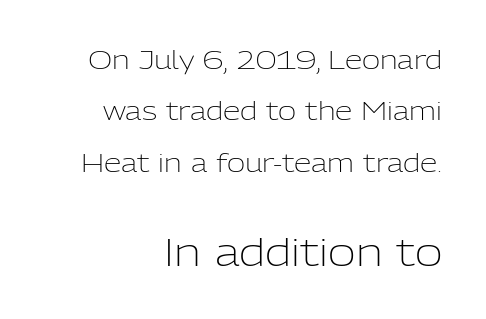
Q: Is the text bold? A: No.
Q: Is the text italic (slanted)? A: No, it is upright.
Q: Is the typeface a serif or a sans-serif typeface? A: Sans-serif.
Q: Is the text underlined? A: No.
Q: How is the paragraph aligned? A: Right-aligned.
Q: Is the spacing between letters normal or unusually wide? A: Normal.
Q: Is the spacing between lines tight, normal or loose? A: Loose.
Q: Which block of text is set in a larger size, the first (top) or the second (bottom)? A: The second (bottom) one.
Q: Width (condensed, normal, or wide)? A: Normal.
Q: Stroke contrast? A: Low.
Q: x-height? A: Medium.
Q: Monospaced? A: No.
